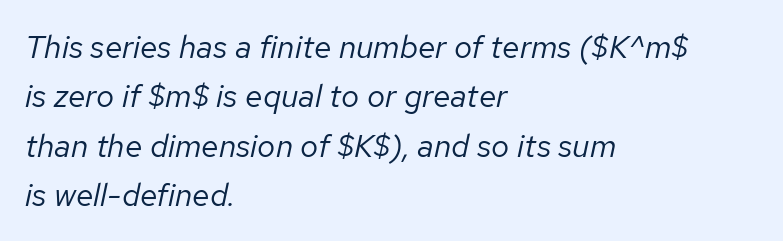
What stands out about the letter spacing? Nothing — it is the standard amount. The lettering tilts uniformly, giving the passage an italic look. Is there much room between lines? A standard amount, neither cramped nor airy. Unbolded letterforms with no extra heft. This sample has the flowing, uneven cadence of proportional lettering.
